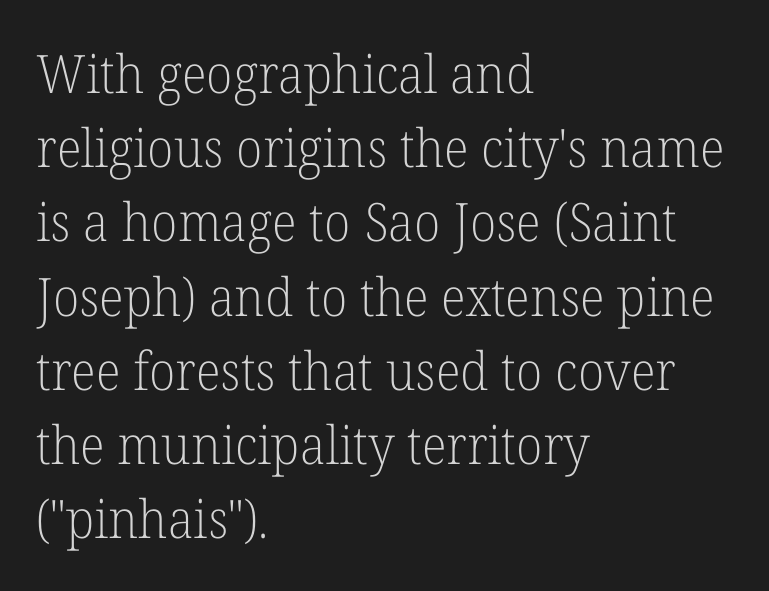
Q: Is the text bold? A: No.
Q: Is the text italic (slanted)? A: No, it is upright.
Q: Is the typeface a serif or a sans-serif typeface? A: Serif.
Q: Is the text underlined? A: No.
Q: How is the paragraph aligned? A: Left-aligned.
Q: Is the spacing between letters normal or unusually wide? A: Normal.
Q: Is the spacing between lines tight, normal or loose? A: Normal.
Q: Width (condensed, normal, or wide)? A: Normal.
Q: Stroke contrast? A: Low.
Q: x-height? A: Medium.
Q: Monospaced? A: No.
